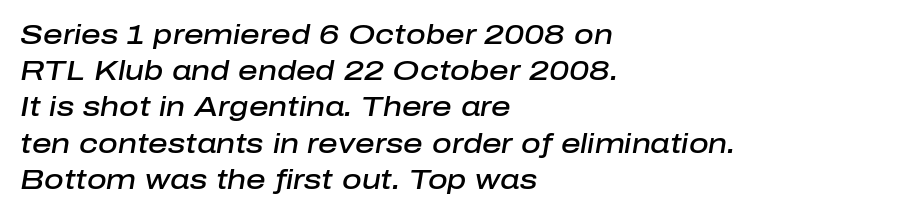
Q: Is the text bold? A: Semi-bold.
Q: Is the text italic (slanted)? A: Yes, it leans right by about 10 degrees.
Q: Is the text underlined? A: No.
Q: How is the paragraph aligned? A: Left-aligned.
Q: Is the spacing between letters normal or unusually wide? A: Normal.
Q: Is the spacing between lines tight, normal or loose? A: Normal.
